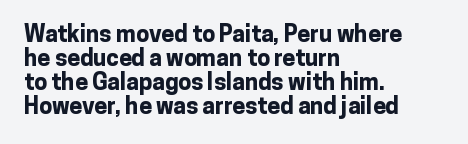
Q: Is the text bold? A: Yes.
Q: Is the text italic (slanted)? A: No, it is upright.
Q: Is the text underlined? A: No.
Q: How is the paragraph aligned? A: Left-aligned.
Q: Is the spacing between letters normal or unusually wide? A: Normal.
Q: Is the spacing between lines tight, normal or loose? A: Tight.
